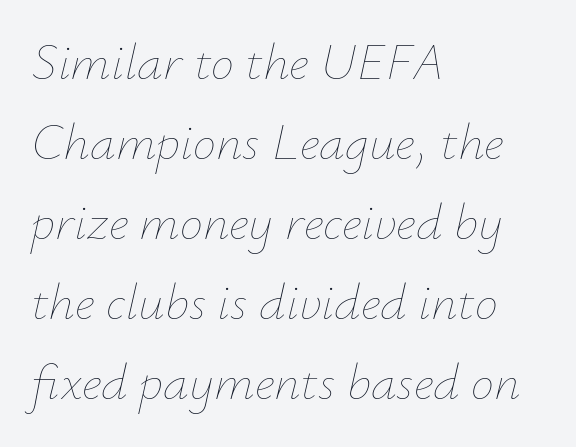
The image shows 52 px thin type, italic (leaning right); set left-aligned, normal line spacing (1.54x), normal letter spacing, not underlined; low stroke contrast and a small x-height.
